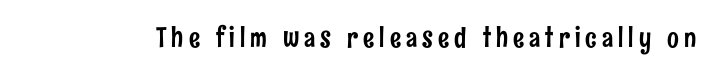
Tall strokes in this sample are plumb rather than angled. Only glyphs here, with clear space below each row. This is sans-serif lettering, the kind often seen on screens and signage. Note the varied advance widths — an 'i' is clearly narrower than an 'm'.
